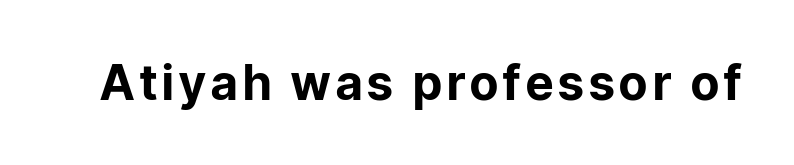
Letterform terminals end flat and unadorned throughout the passage. The passage shown is typed in a proportional face where columns would drift. This is the regular roman posture of the typeface. The strokes are fattened all the way to bold. Any mark beneath the type? The region is blank.
